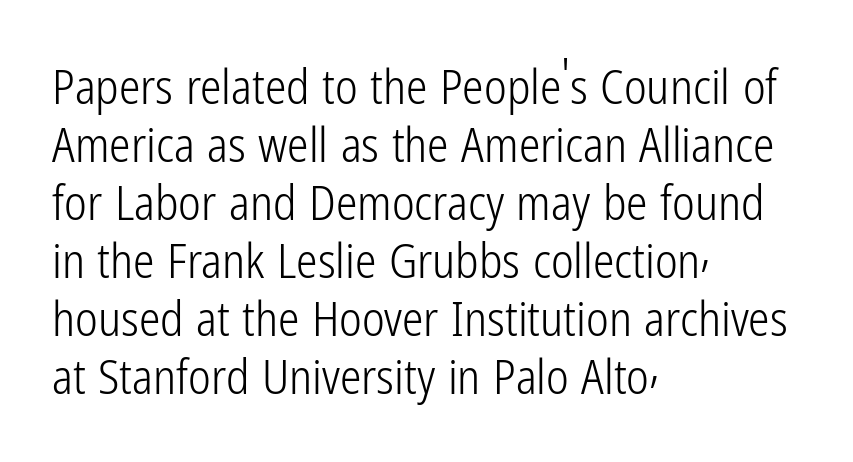
The image shows 48 px light, condensed sans-serif type, upright; set left-aligned, line spacing 1.21x, normal letter spacing, not underlined; low stroke contrast and a medium x-height.
